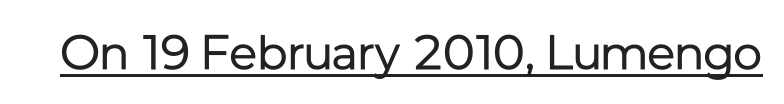
Q: Is the text bold? A: No.
Q: Is the text italic (slanted)? A: No, it is upright.
Q: Is the typeface a serif or a sans-serif typeface? A: Sans-serif.
Q: Is the text underlined? A: Yes.
Q: Is the spacing between letters normal or unusually wide? A: Normal.
Q: Width (condensed, normal, or wide)? A: Normal.
Q: Stroke contrast? A: Low.
Q: x-height? A: Medium.
Q: Monospaced? A: No.
